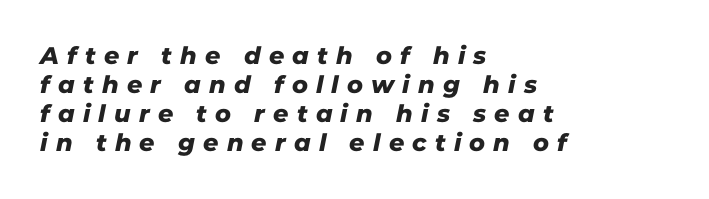
Q: Is the text underlined? A: No.
Q: How is the paragraph aligned? A: Left-aligned.
Q: Is the spacing between letters normal or unusually wide? A: Unusually wide.
